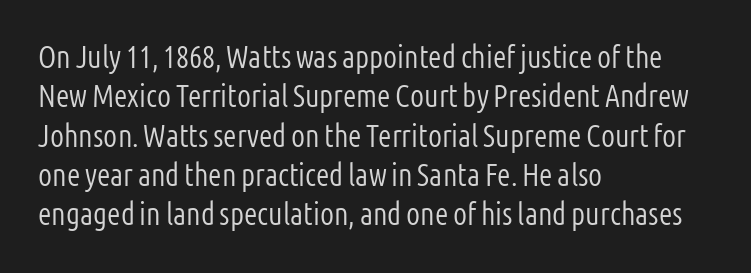
{"serif": "no", "italic": "no", "bold": "no", "weight": "light", "width": "condensed", "stroke_contrast": "low", "x_height": "medium", "monospaced": "no", "underline": "no", "align": "left", "line_spacing": "normal", "line_spacing_ratio": 1.27, "letter_spacing": "normal", "letter_spacing_em": 0.0, "glyph_px": 31}
